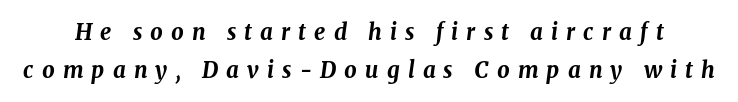
The font's italic variant was chosen for this text. How are the letters spaced? Widely, with obvious added tracking. Plain, unruled lines of type. A full-strength bold gives these letters their thick strokes.
